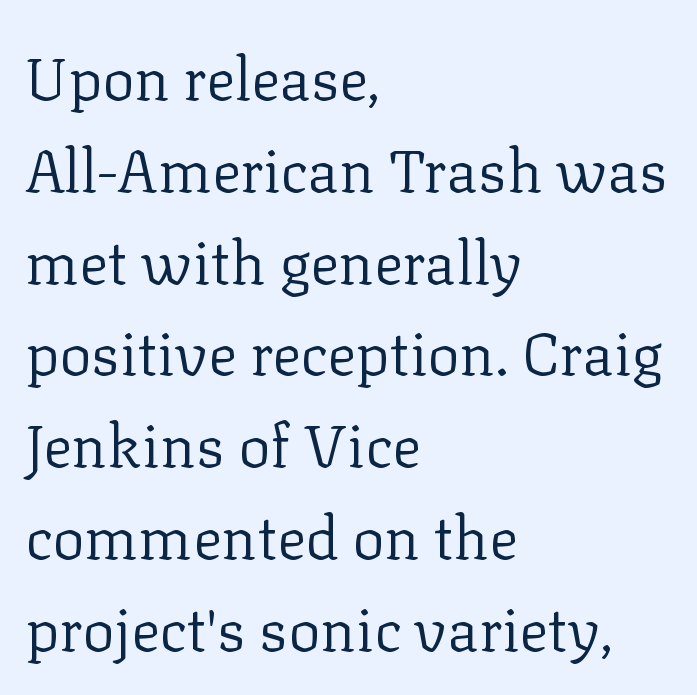
Q: Is the text bold? A: No.
Q: Is the text italic (slanted)? A: No, it is upright.
Q: Is the typeface a serif or a sans-serif typeface? A: Serif.
Q: Is the text underlined? A: No.
Q: How is the paragraph aligned? A: Left-aligned.
Q: Is the spacing between letters normal or unusually wide? A: Normal.
Q: Is the spacing between lines tight, normal or loose? A: Normal.
Q: Width (condensed, normal, or wide)? A: Normal.
Q: Stroke contrast? A: Low.
Q: x-height? A: Medium.
Q: Monospaced? A: No.
